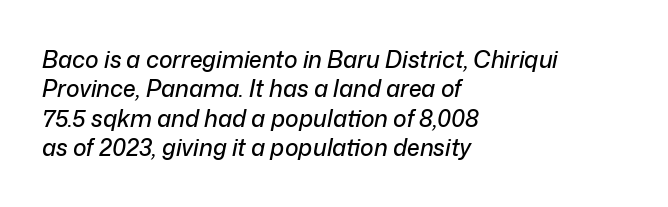
{"italic": "yes", "lean": "right", "slant_degrees": 12, "underline": "no", "align": "left", "line_spacing": "normal", "line_spacing_ratio": 1.28, "letter_spacing": "normal", "letter_spacing_em": 0.0, "glyph_px": 23}
